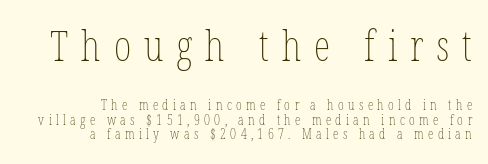
Q: Is the text bold? A: No.
Q: Is the text italic (slanted)? A: No, it is upright.
Q: Is the text underlined? A: No.
Q: How is the paragraph aligned? A: Right-aligned.
Q: Is the spacing between letters normal or unusually wide? A: Unusually wide.
Q: Is the spacing between lines tight, normal or loose? A: Tight.
Q: Which block of text is set in a larger size, the first (top) or the second (bottom)? A: The first (top) one.
Q: Width (condensed, normal, or wide)? A: Condensed.
Q: Stroke contrast? A: Low.
Q: x-height? A: Medium.
Q: Monospaced? A: No.
